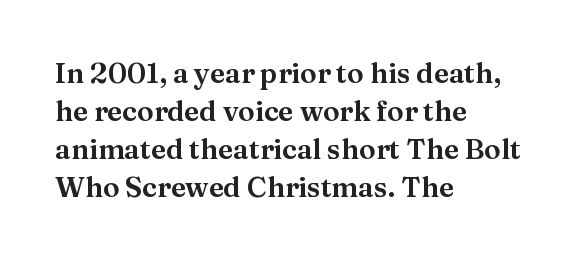
{"serif": "yes", "italic": "no", "width": "normal", "stroke_contrast": "medium", "x_height": "medium", "monospaced": "no", "underline": "no", "align": "left", "line_spacing": "normal", "line_spacing_ratio": 1.36, "letter_spacing": "normal", "letter_spacing_em": 0.0, "glyph_px": 28}
